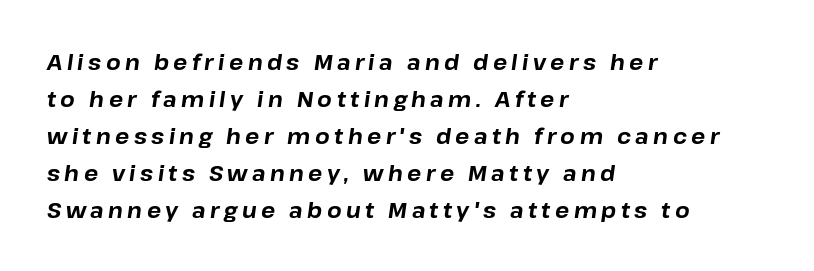
I'd describe the lettering as bold — thick and assertive. Rendered with sloped, italic letterforms. Short and long lines alike share a common starting point at left. Anything drawn beneath the words? Only blank space. This sample uses expanded letter spacing, leaving extra air between glyphs.
